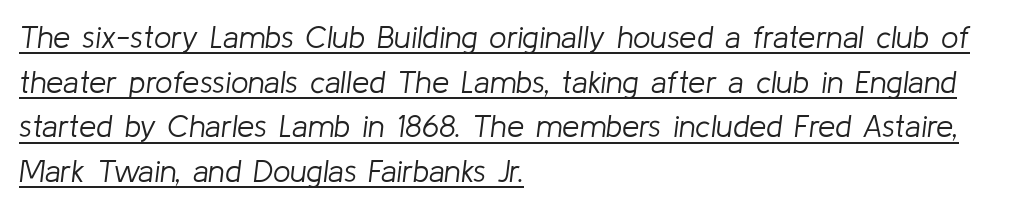
Reading down the column, the eye jumps a familiar distance to each next line. Alignment: flush left. The axis of the letterforms is tilted away from vertical. Looks like someone drew a line under every word here. Heaviness? Minimal to ordinary, like unemphasized prose. Note the varied advance widths — an 'i' is clearly narrower than an 'm'.
